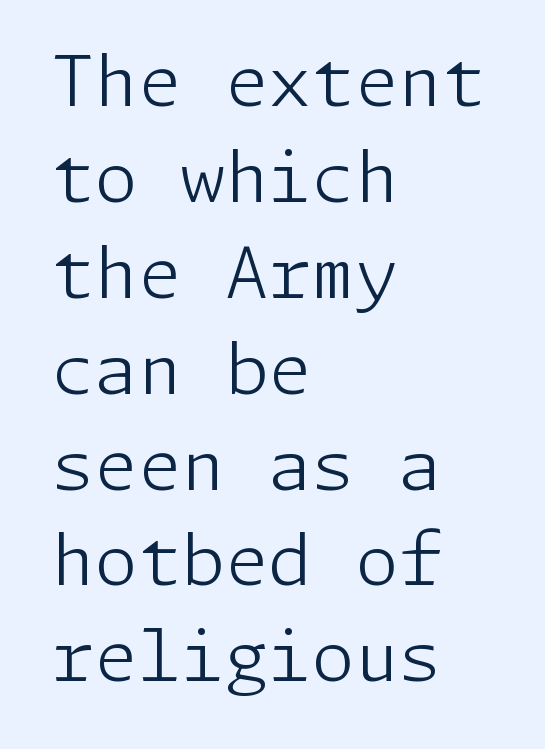
The tracking reads as untouched default to a designer's eye. Letterform terminals end flat and unadorned throughout the passage. This sample keeps an unexceptional amount of space between lines. If you drew a ruler down the left edge, every line would touch it.
